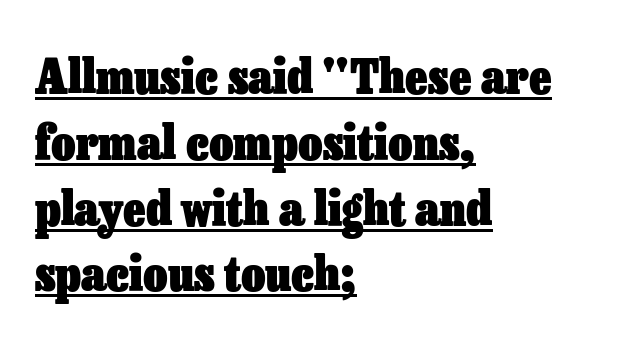
{"italic": "no", "bold": "yes", "weight": "heavy", "width": "normal", "stroke_contrast": "low", "x_height": "medium", "monospaced": "no", "underline": "yes", "align": "left", "line_spacing": "normal", "line_spacing_ratio": 1.4, "letter_spacing": "normal", "letter_spacing_em": 0.0, "glyph_px": 47}
